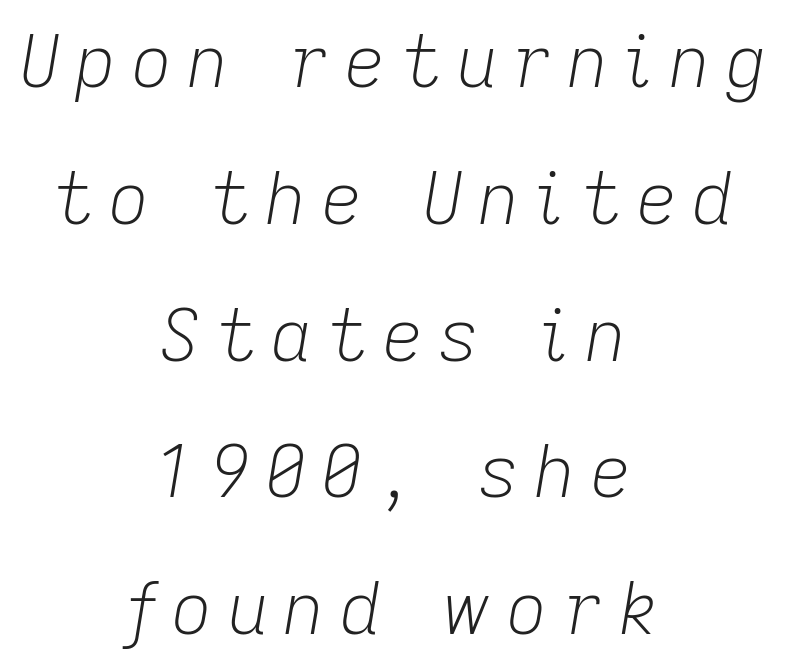
Q: Is the text bold? A: No.
Q: Is the text italic (slanted)? A: Yes, it leans right by about 9 degrees.
Q: Is the text underlined? A: No.
Q: How is the paragraph aligned? A: Centered.
Q: Is the spacing between letters normal or unusually wide? A: Unusually wide.
Q: Is the spacing between lines tight, normal or loose? A: Loose.
Q: Width (condensed, normal, or wide)? A: Normal.
Q: Stroke contrast? A: Low.
Q: x-height? A: Medium.
Q: Monospaced? A: No.
